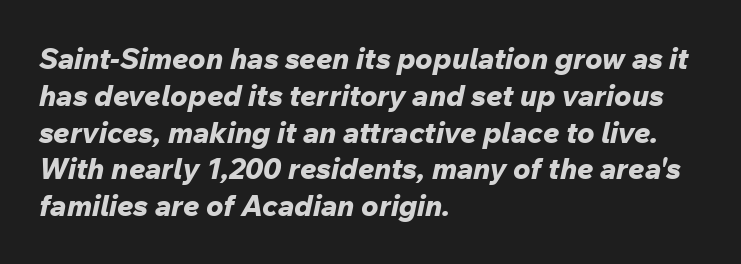
{"italic": "yes", "lean": "right", "slant_degrees": 12, "bold": "yes", "weight": "bold", "width": "normal", "stroke_contrast": "low", "x_height": "medium", "monospaced": "no", "underline": "no", "align": "left", "line_spacing": "normal", "line_spacing_ratio": 1.27, "letter_spacing": "normal", "letter_spacing_em": 0.0, "glyph_px": 29}
